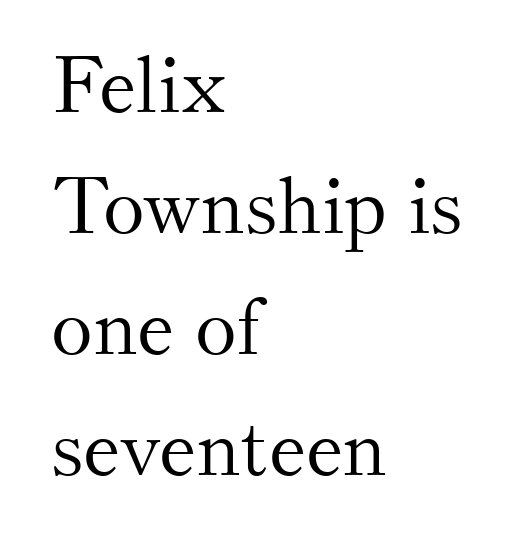
{"serif": "yes", "italic": "no", "bold": "no", "weight": "light", "width": "normal", "stroke_contrast": "medium", "x_height": "small", "monospaced": "no", "underline": "no", "align": "left", "line_spacing": "normal", "line_spacing_ratio": 1.53, "letter_spacing": "normal", "letter_spacing_em": 0.0, "glyph_px": 79}
